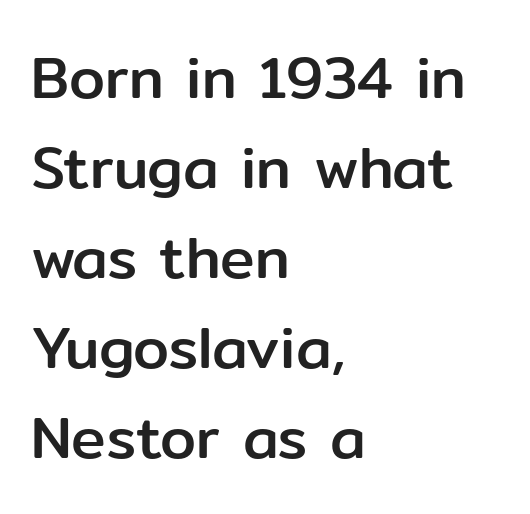
The image shows 58 px sans-serif type, upright; set left-aligned, normal line spacing (1.55x), normal letter spacing, not underlined; low stroke contrast and a medium x-height.
